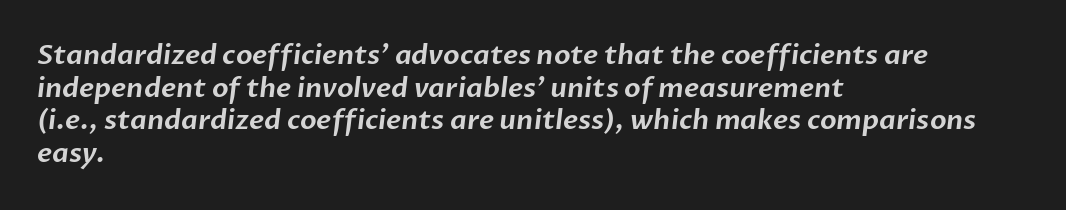
Q: Is the text underlined? A: No.
Q: How is the paragraph aligned? A: Left-aligned.
Q: Is the spacing between letters normal or unusually wide? A: Normal.
